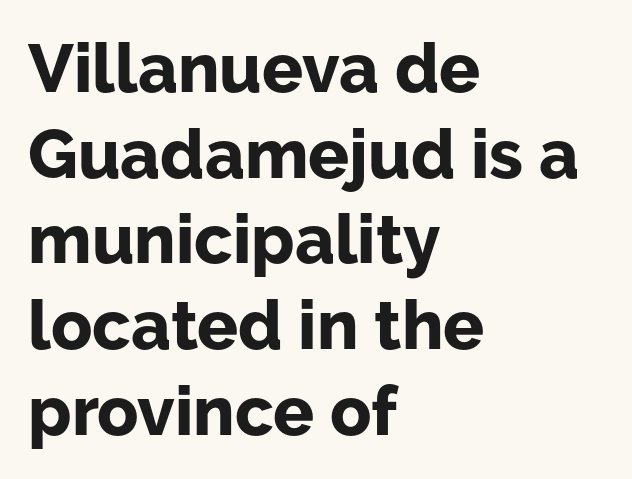
Look at the bottom of the vertical strokes: they stop flat, with no serifs. Typeset ragged right — the left edge is the straight one. Looks like regular typesetting: each glyph gets only the width it needs. Honestly, there is no underline to notice here at all. No extra tracking has been applied to these lines.
